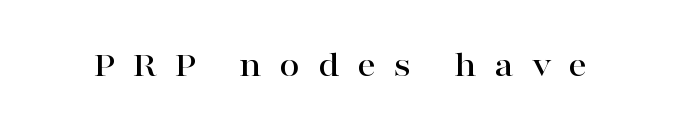
The tracking reads as deliberately expanded to a designer's eye. Varying glyph widths throughout — classic text-font behaviour. The font's upright variant was chosen for this text. The zone under the glyphs is completely vacant. Observe the serifs anchoring each vertical stroke in this sample.
